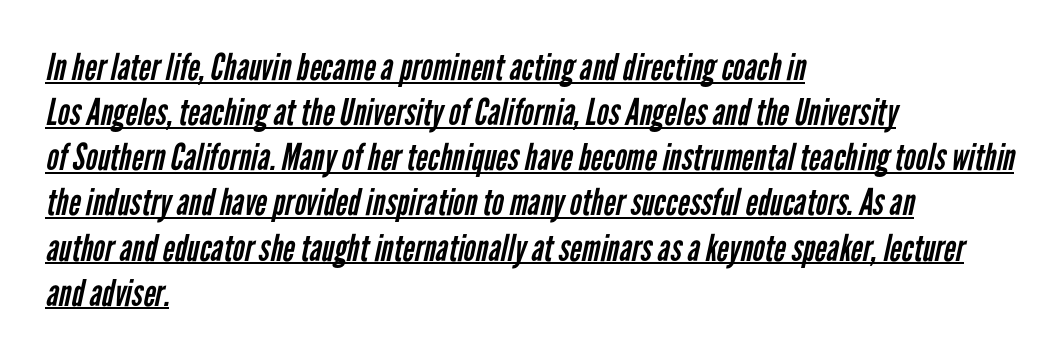
{"serif": "no", "bold": "no", "weight": "regular", "width": "condensed", "stroke_contrast": "low", "x_height": "medium", "monospaced": "no", "underline": "yes", "align": "left", "line_spacing_ratio": 1.22, "letter_spacing": "normal", "letter_spacing_em": 0.0, "glyph_px": 37}
